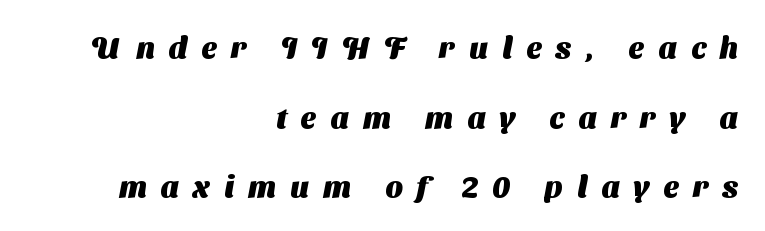
{"serif": "no", "bold": "yes", "weight": "heavy", "width": "normal", "stroke_contrast": "medium", "x_height": "medium", "monospaced": "no", "underline": "no", "align": "right", "line_spacing": "loose", "line_spacing_ratio": 2.32, "letter_spacing": "wide", "letter_spacing_em": 0.48, "glyph_px": 30}
